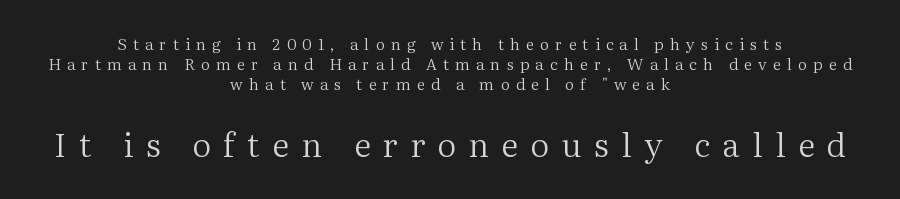
Whoever set this made the second block the dominant, larger element. A typesetter would mark this as roman, not italic. Spacing verdict: proportional, widths tailored to each character. Compared with a typical body face, this is equally light or lighter still. No word sits above an underline. The space between consecutive lines is moderate.
